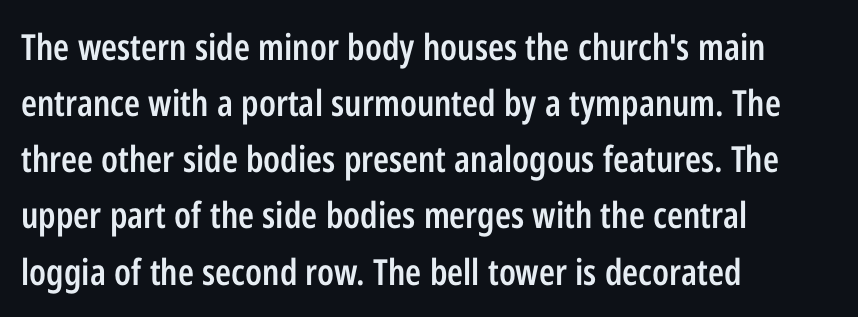
The passage shown is typed in a proportional face where columns would drift. Rule under the text: the space is simply empty. The designer went with a sans here, leaving each stem footless. This is moderately heavy type, rendered in semibold. How are the letters spaced? Ordinarily, with no added tracking. The designer left line spacing at the default.
